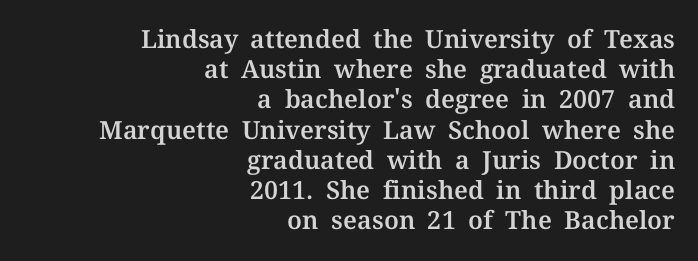
The image shows 25 px text type, upright; set right-aligned, line spacing 1.21x, normal letter spacing, not underlined.
